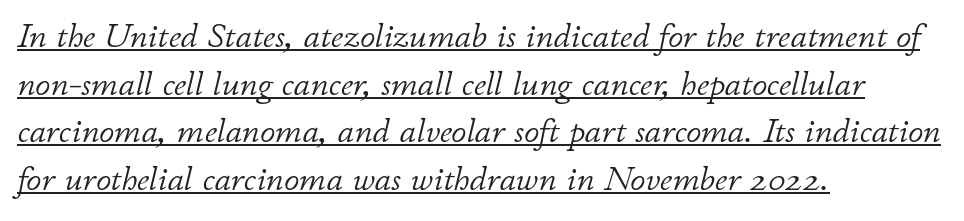
The image shows 34 px light type, italic (leaning right); set left-aligned, normal line spacing (1.4x), normal letter spacing, underlined; low stroke contrast and a small x-height.
